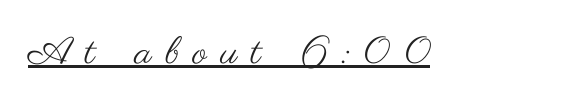
{"serif": "no", "bold": "no", "weight": "regular", "width": "wide", "stroke_contrast": "medium", "x_height": "small", "monospaced": "no", "underline": "yes", "letter_spacing": "wide", "letter_spacing_em": 0.37, "glyph_px": 38}
